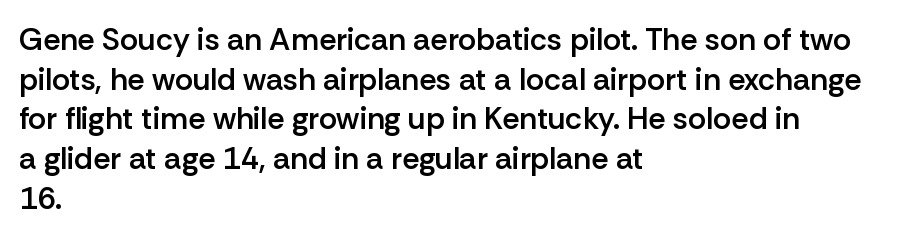
The image shows 31 px semibold sans-serif type, upright; set left-aligned, normal line spacing (1.28x), normal letter spacing, not underlined; low stroke contrast and a medium x-height.
